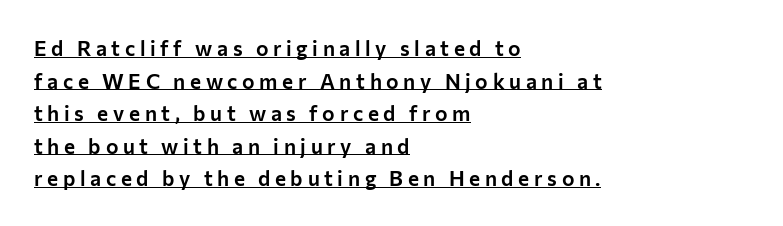
The image shows 21 px text type, upright; set left-aligned, normal line spacing (1.55x), unusually wide letter spacing (+0.22 em), underlined.
